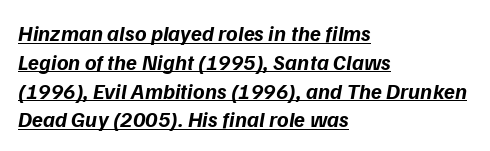
A baseline rule has been typeset under these characters. Italic: yes, the glyphs are oblique. Students, observe: this is what conventionally led text looks like. Here the glyphs are tracked normally, forming tight word shapes. A classic flush-left, rag-right setting is used for this passage. The face used here has the dense, thick strokes of a bold.
